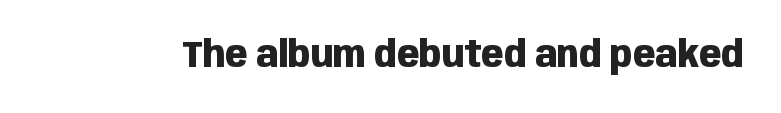
A full-strength bold gives these letters their thick strokes. Tall strokes in this sample are plumb rather than angled. Rule under the text: the space is simply empty. Glyph-to-glyph distance matches everyday printed text.
